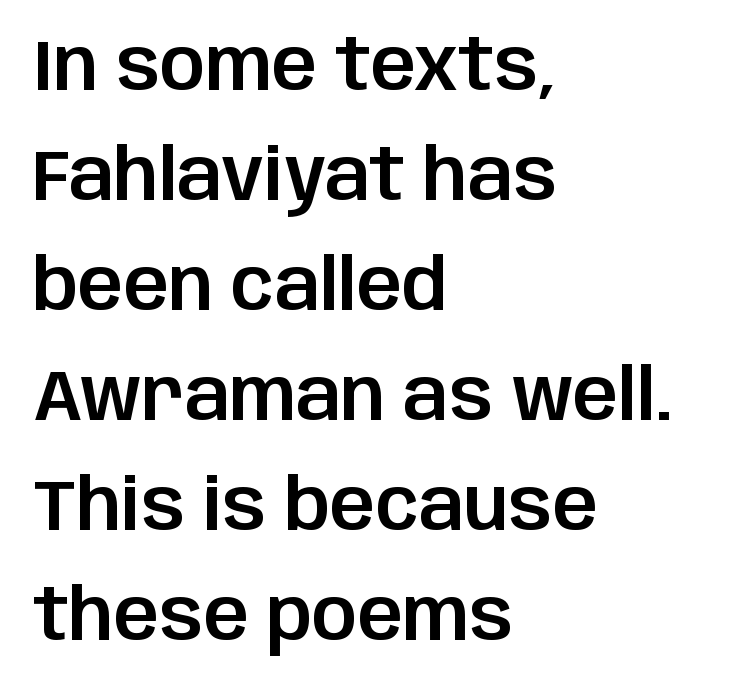
{"serif": "no", "italic": "no", "width": "normal", "stroke_contrast": "low", "x_height": "large", "monospaced": "no", "underline": "no", "align": "left", "line_spacing": "normal", "line_spacing_ratio": 1.55, "letter_spacing": "normal", "letter_spacing_em": 0.0, "glyph_px": 71}
